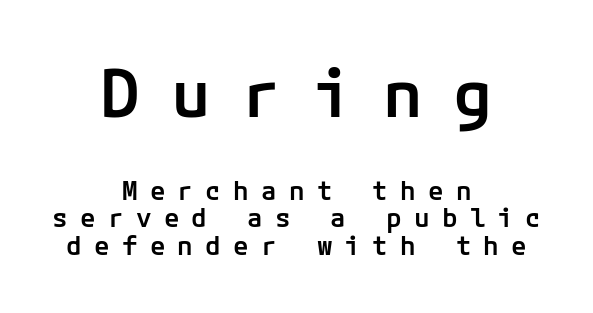
Neither beginnings nor endings align; midpoints do. Does the bottom block carry the larger type? No, the top block does. Is there much room between lines? No — they nearly touch. Decoration check: the copy has no underline. As a designer I'd log this as weight 600, semibold. You could only call the tracking loose — the letters float apart.
